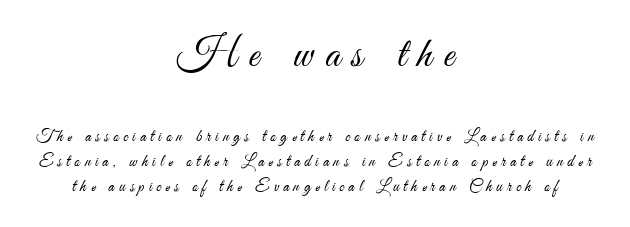
The image shows 43 px light, condensed sans-serif type; set centered, normal line spacing (1.46x), unusually wide letter spacing (+0.27 em), not underlined; the first (top) block is 2.53x larger; medium stroke contrast and a small x-height.
